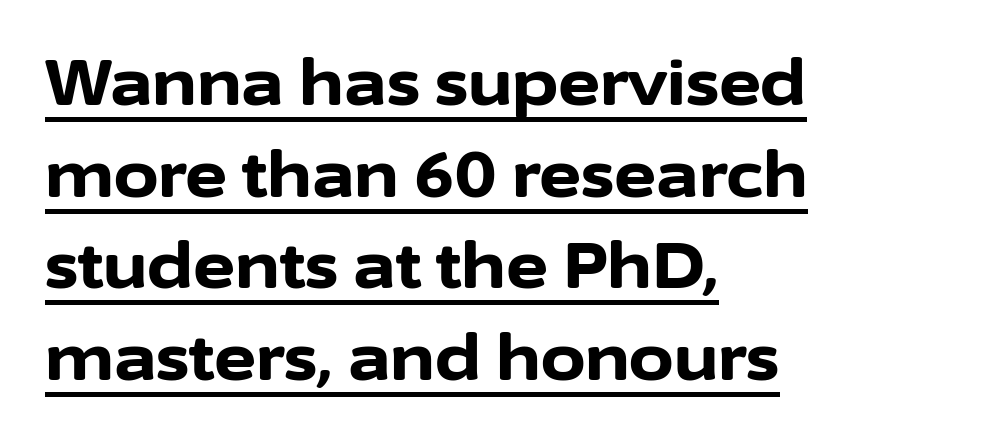
The lines sit at an ordinary, default distance from one another. Stroke thickness is high; the sample reads as a true bold. Proportional: the letters do not fall into vertical columns. Is there any slant? The stems are plumb.
